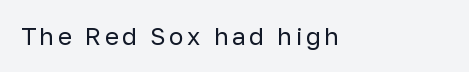
{"italic": "no", "bold": "no", "underline": "no", "align": "left", "glyph_px": 24}
